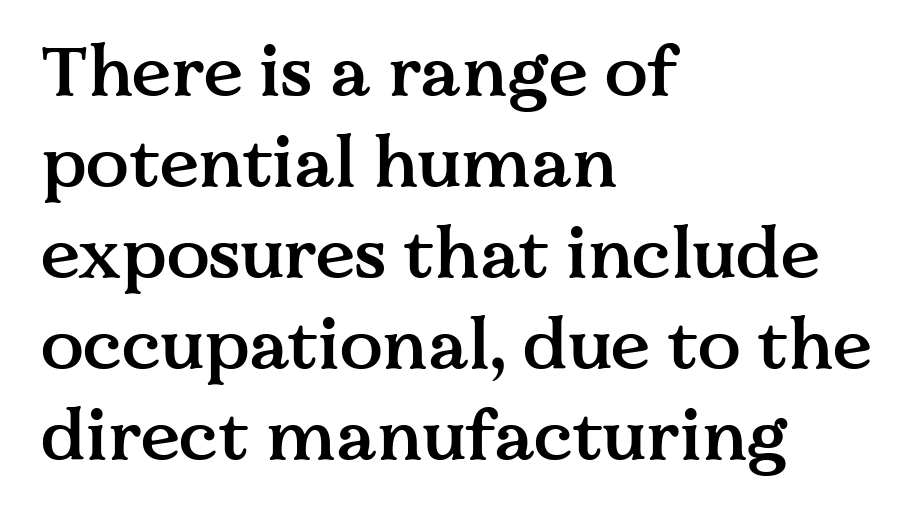
{"serif": "yes", "italic": "no", "bold": "semi", "weight": "semibold", "width": "normal", "stroke_contrast": "medium", "x_height": "medium", "monospaced": "no", "underline": "no", "align": "left", "line_spacing": "normal", "line_spacing_ratio": 1.28, "letter_spacing": "normal", "letter_spacing_em": 0.0, "glyph_px": 71}
